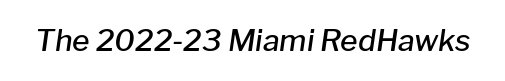
{"italic": "yes", "lean": "right", "slant_degrees": 8, "bold": "semi", "weight": "semibold", "width": "normal", "stroke_contrast": "low", "x_height": "medium", "monospaced": "no", "underline": "no", "letter_spacing": "normal", "letter_spacing_em": 0.0, "glyph_px": 30}
